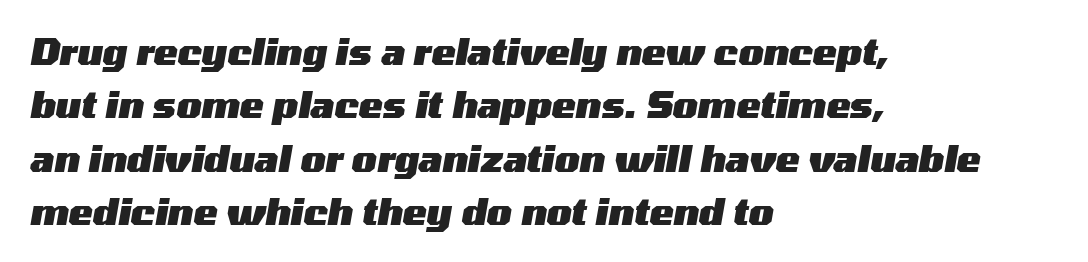
{"italic": "yes", "lean": "right", "slant_degrees": 10, "bold": "yes", "weight": "heavy", "width": "wide", "stroke_contrast": "medium", "x_height": "medium", "monospaced": "no", "underline": "no", "align": "left", "line_spacing": "normal", "line_spacing_ratio": 1.48, "letter_spacing": "normal", "letter_spacing_em": 0.0, "glyph_px": 36}
